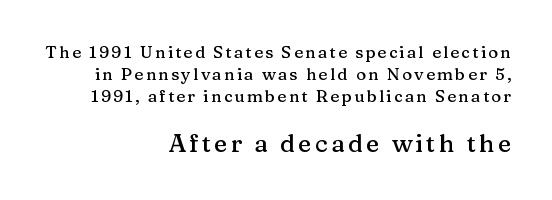
The image shows 25 px text type, upright; set right-aligned, normal line spacing (1.29x), not underlined; the second (bottom) block is 1.47x larger.
